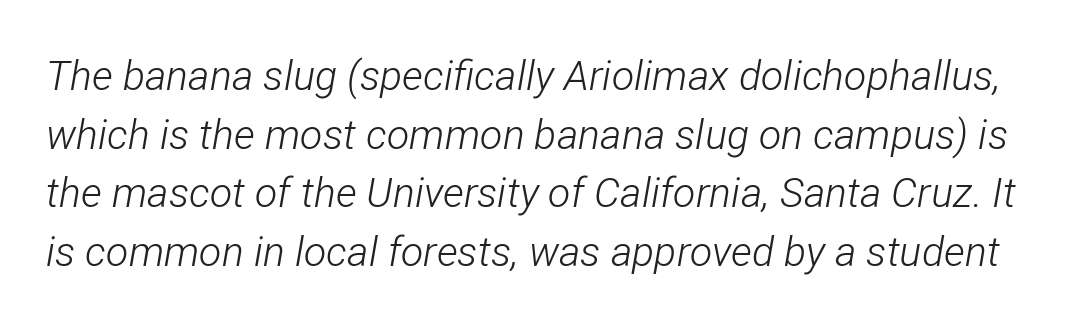
{"italic": "yes", "lean": "right", "slant_degrees": 12, "bold": "no", "weight": "light", "width": "condensed", "stroke_contrast": "low", "x_height": "medium", "monospaced": "no", "underline": "no", "line_spacing": "normal", "line_spacing_ratio": 1.43, "letter_spacing": "normal", "letter_spacing_em": 0.0, "glyph_px": 41}
